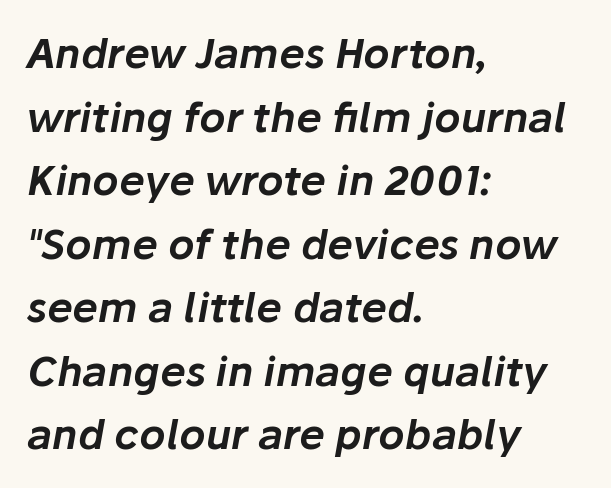
{"italic": "yes", "lean": "right", "slant_degrees": 10, "width": "normal", "stroke_contrast": "low", "x_height": "medium", "monospaced": "no", "underline": "no", "align": "left", "line_spacing": "normal", "line_spacing_ratio": 1.55, "letter_spacing": "normal", "letter_spacing_em": 0.0, "glyph_px": 41}
